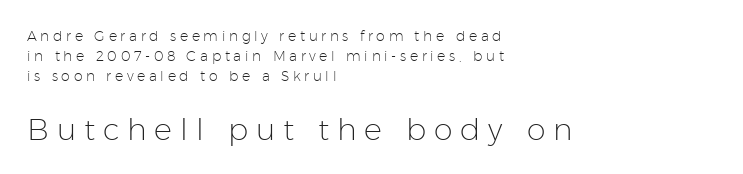
Q: Is the text bold? A: No.
Q: Is the text italic (slanted)? A: No, it is upright.
Q: Is the typeface a serif or a sans-serif typeface? A: Sans-serif.
Q: Is the text underlined? A: No.
Q: How is the paragraph aligned? A: Left-aligned.
Q: Is the spacing between letters normal or unusually wide? A: Unusually wide.
Q: Is the spacing between lines tight, normal or loose? A: Normal.
Q: Which block of text is set in a larger size, the first (top) or the second (bottom)? A: The second (bottom) one.
Q: Width (condensed, normal, or wide)? A: Normal.
Q: Stroke contrast? A: Low.
Q: x-height? A: Medium.
Q: Monospaced? A: No.
